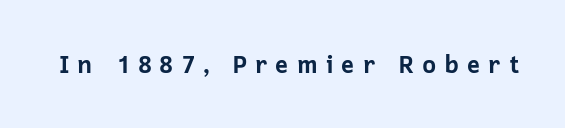
{"italic": "no", "bold": "yes", "underline": "no", "letter_spacing": "wide", "letter_spacing_em": 0.32, "glyph_px": 24}
